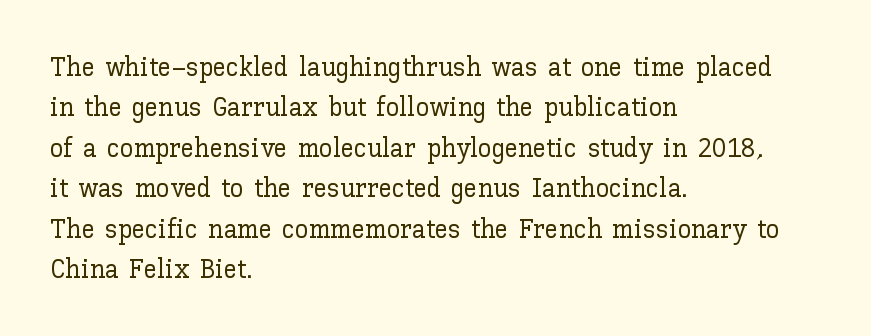
Q: Is the text italic (slanted)? A: No, it is upright.
Q: Is the text underlined? A: No.
Q: How is the paragraph aligned? A: Left-aligned.
Q: Is the spacing between letters normal or unusually wide? A: Normal.
Q: Is the spacing between lines tight, normal or loose? A: Normal.
